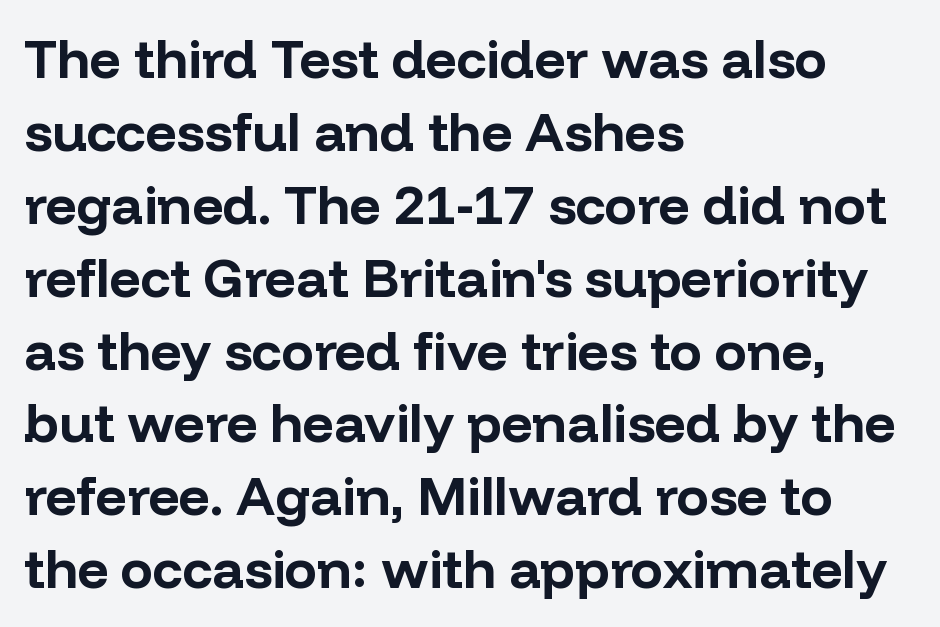
Each letter keeps its own natural width here, so spacing adapts to shape. Italic: no, the glyphs are upright roman. Spacing between characters is what you'd get straight out of the box. Notice how descenders clear the ascenders below comfortably — that's standard leading. Type without underlining.
